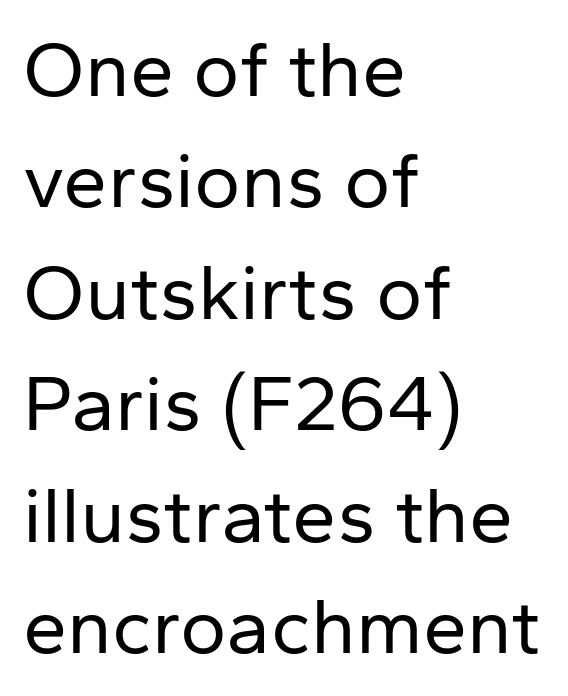
The image shows 79 px regular-weight sans-serif type, upright; set left-aligned, normal line spacing (1.41x), normal letter spacing, not underlined; low stroke contrast and a medium x-height.
